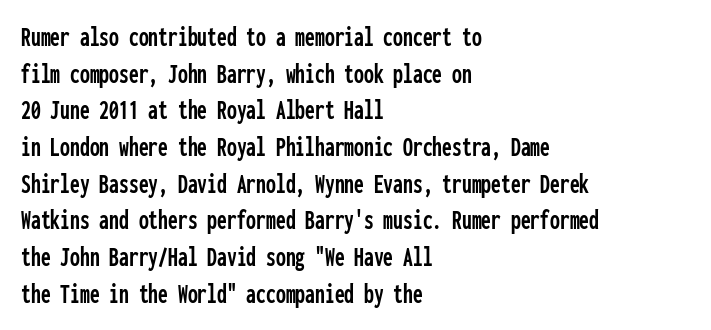
{"serif": "no", "italic": "no", "width": "condensed", "stroke_contrast": "low", "x_height": "medium", "monospaced": "yes", "underline": "no", "align": "left", "line_spacing": "normal", "line_spacing_ratio": 1.31, "letter_spacing": "normal", "letter_spacing_em": 0.0, "glyph_px": 28}
